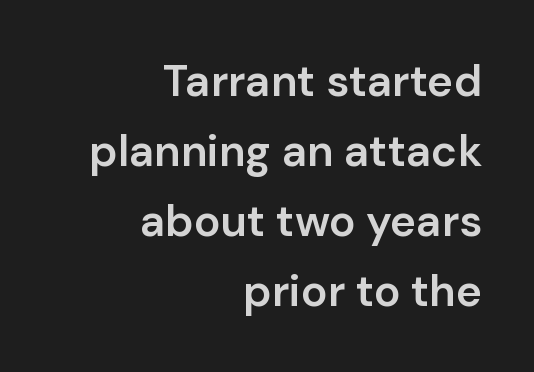
The image shows 44 px semibold sans-serif type, upright; set right-aligned, normal line spacing (1.59x), normal letter spacing, not underlined; low stroke contrast and a medium x-height.
